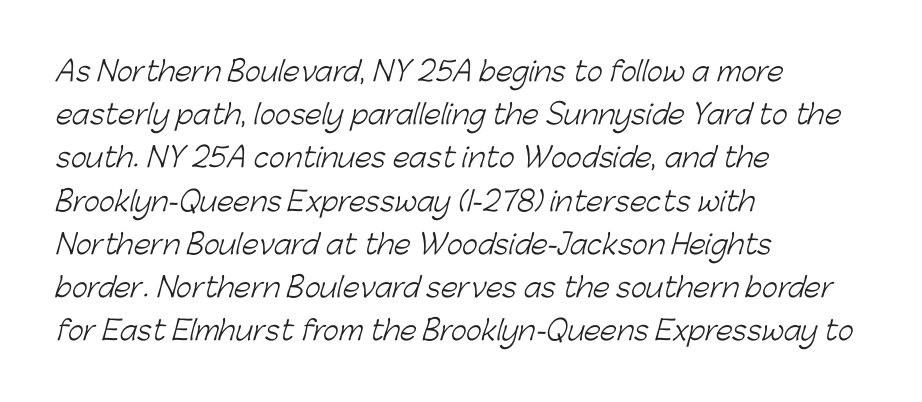
Q: Is the text bold? A: No.
Q: Is the text underlined? A: No.
Q: How is the paragraph aligned? A: Left-aligned.
Q: Is the spacing between letters normal or unusually wide? A: Normal.
Q: Is the spacing between lines tight, normal or loose? A: Normal.
